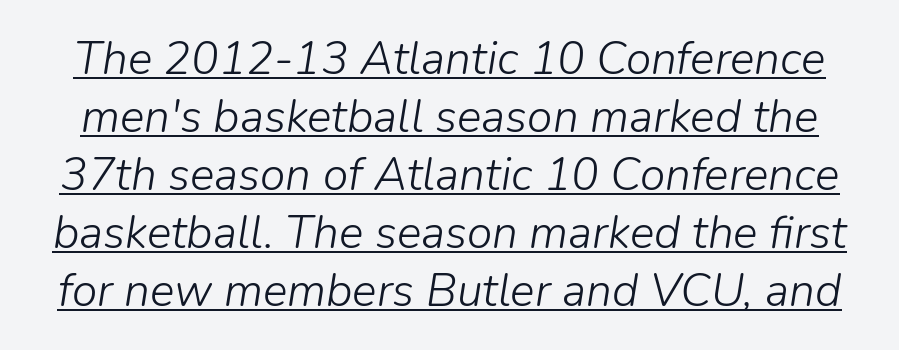
Q: Is the text bold? A: No.
Q: Is the text italic (slanted)? A: Yes, it leans right by about 9 degrees.
Q: Is the text underlined? A: Yes.
Q: Is the spacing between letters normal or unusually wide? A: Normal.
Q: Is the spacing between lines tight, normal or loose? A: Normal.
Q: Width (condensed, normal, or wide)? A: Normal.
Q: Stroke contrast? A: Low.
Q: x-height? A: Medium.
Q: Monospaced? A: No.
